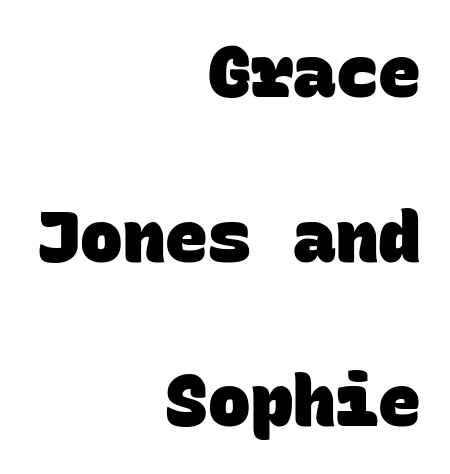
The image shows 71 px heavy sans-serif type, monospaced; set right-aligned, loose line spacing (2.32x), normal letter spacing, not underlined; low stroke contrast and a large x-height.
